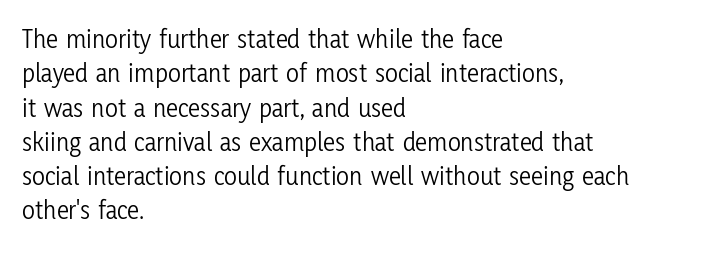
The image shows 27 px text type, upright; set left-aligned, normal line spacing (1.27x), normal letter spacing, not underlined.
